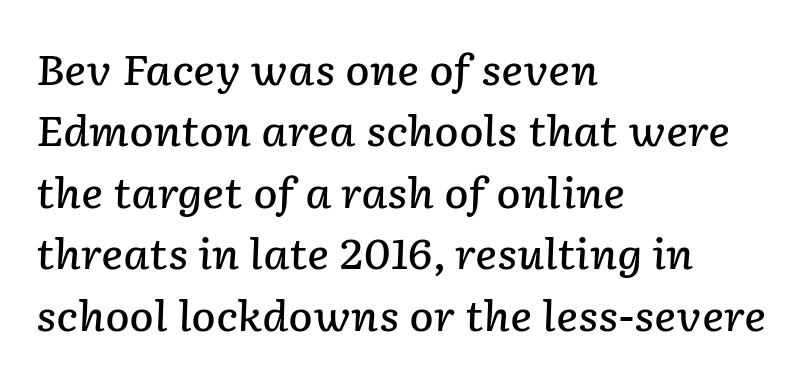
Q: Is the text bold? A: Semi-bold.
Q: Is the text italic (slanted)? A: Yes, it leans right by about 2 degrees.
Q: Is the text underlined? A: No.
Q: How is the paragraph aligned? A: Left-aligned.
Q: Is the spacing between letters normal or unusually wide? A: Normal.
Q: Is the spacing between lines tight, normal or loose? A: Normal.
Q: Width (condensed, normal, or wide)? A: Normal.
Q: Stroke contrast? A: Low.
Q: x-height? A: Medium.
Q: Monospaced? A: No.
